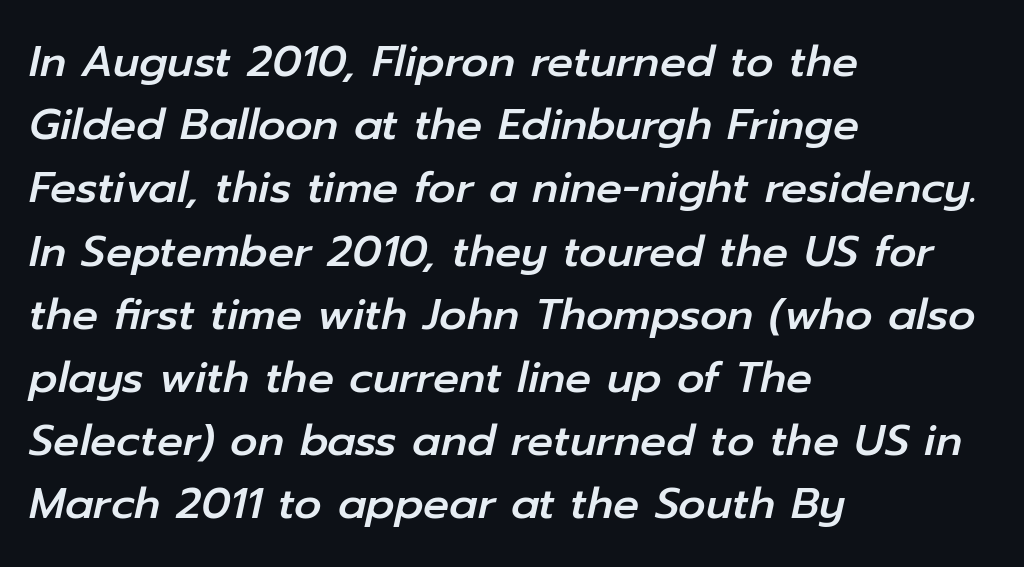
Q: Is the text italic (slanted)? A: Yes, it leans right by about 12 degrees.
Q: Is the text underlined? A: No.
Q: How is the paragraph aligned? A: Left-aligned.
Q: Is the spacing between letters normal or unusually wide? A: Normal.
Q: Is the spacing between lines tight, normal or loose? A: Normal.
Q: Width (condensed, normal, or wide)? A: Normal.
Q: Stroke contrast? A: Low.
Q: x-height? A: Medium.
Q: Monospaced? A: No.
